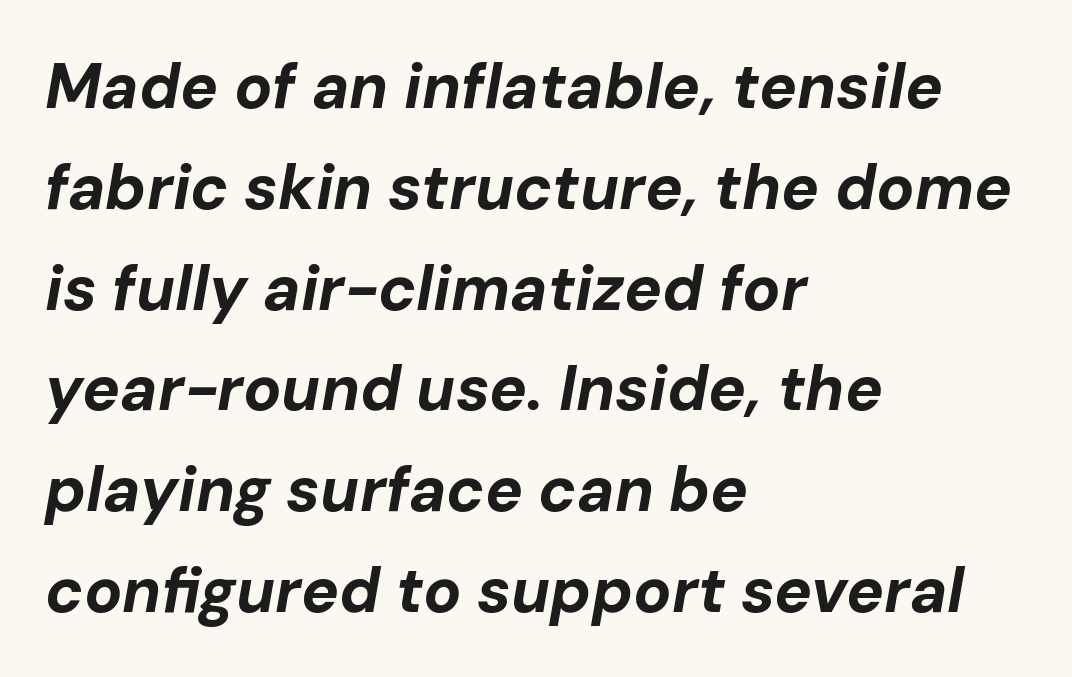
Character widths vary here, with narrow letters taking less room than wide ones. Summary of vertical rhythm: regular, with standard interline spacing. Tracking value appears to be zero — textbook default spacing. Notice how the stems are inclined rather than vertical — that's the hallmark of italics. Set as a true bold cut, around the 700 mark.
